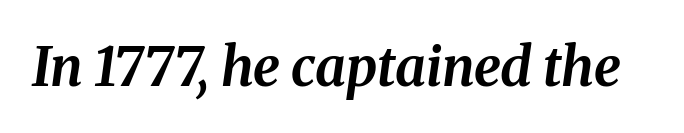
The image shows 54 px bold type, italic (leaning right); set normal letter spacing, not underlined; medium stroke contrast and a medium x-height.
